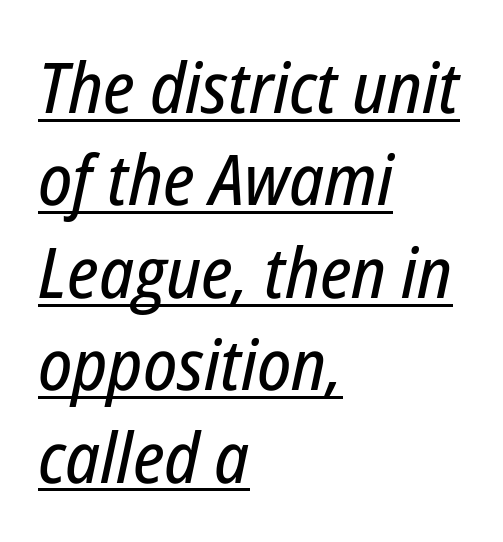
The image shows 70 px condensed type, italic (leaning right); set left-aligned, normal line spacing (1.32x), normal letter spacing, underlined; low stroke contrast and a medium x-height.
